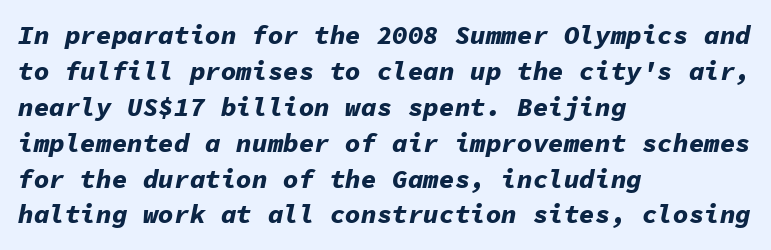
The image shows 26 px bold type, italic (leaning right); set left-aligned, normal line spacing (1.38x), normal letter spacing, not underlined.
